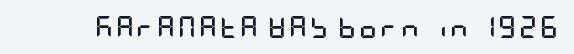
Weight check: bold — yes, fully. Rule under the text: the space is simply empty. Quick note: not italic, upright.
